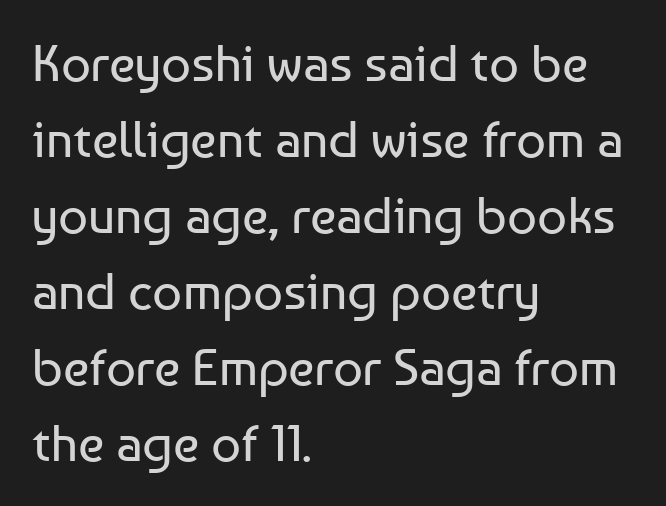
{"serif": "no", "italic": "no", "bold": "no", "weight": "regular", "width": "normal", "stroke_contrast": "low", "x_height": "medium", "monospaced": "no", "underline": "no", "align": "left", "line_spacing": "normal", "line_spacing_ratio": 1.46, "letter_spacing": "normal", "letter_spacing_em": 0.0, "glyph_px": 52}
